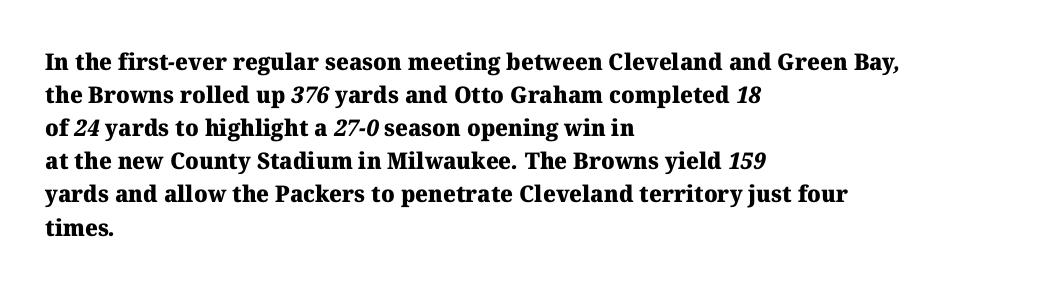
The image shows 23 px bold type; set left-aligned, normal line spacing (1.44x), normal letter spacing, not underlined.
